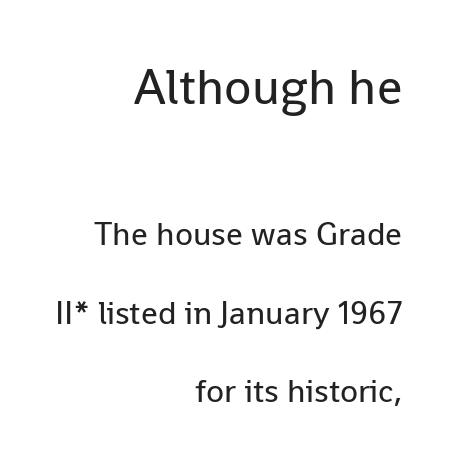
The letters advance in unequal steps, a hallmark of proportional type. No heavy texture on the line: the type isn't bold. Are there feet on the stems? There aren't — it's a sans. These lines are set flush right with a ragged left edge. Posture: upright roman. The lines are spread far apart with generous leading.
